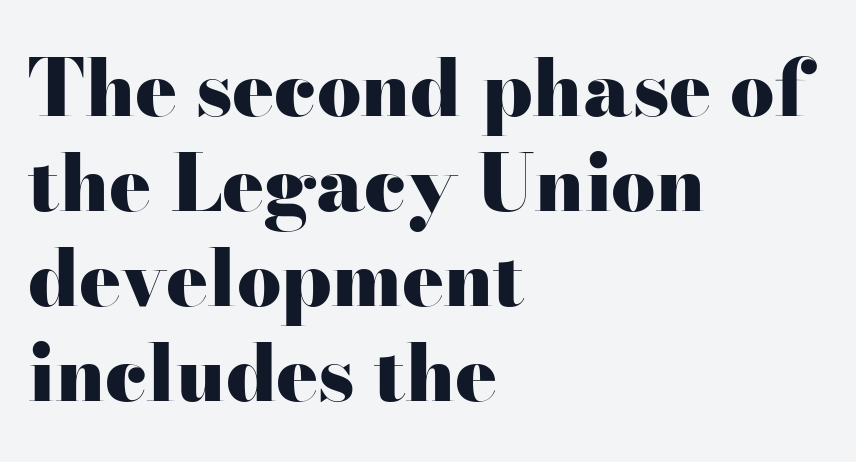
{"serif": "yes", "italic": "no", "bold": "yes", "weight": "heavy", "width": "wide", "stroke_contrast": "high", "x_height": "small", "monospaced": "no", "underline": "no", "align": "left", "line_spacing_ratio": 1.22, "letter_spacing": "normal", "letter_spacing_em": 0.0, "glyph_px": 78}
